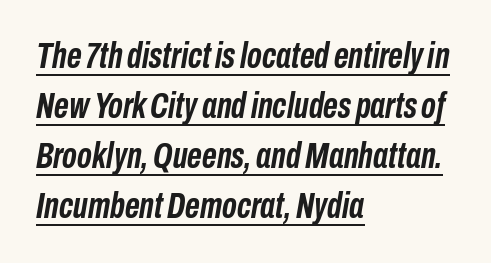
The image shows 36 px semibold, condensed type, italic (leaning right); set left-aligned, normal line spacing (1.39x), normal letter spacing, underlined; low stroke contrast and a medium x-height.
